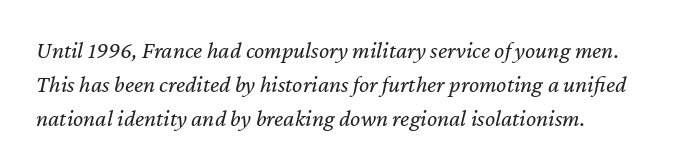
This block has exactly the height ordinary leading produces. Designer's note — italics engaged. This rendering uses left alignment, leaving the right contour irregular. Descenders hang freely into open space. Weight: regular or lighter.
